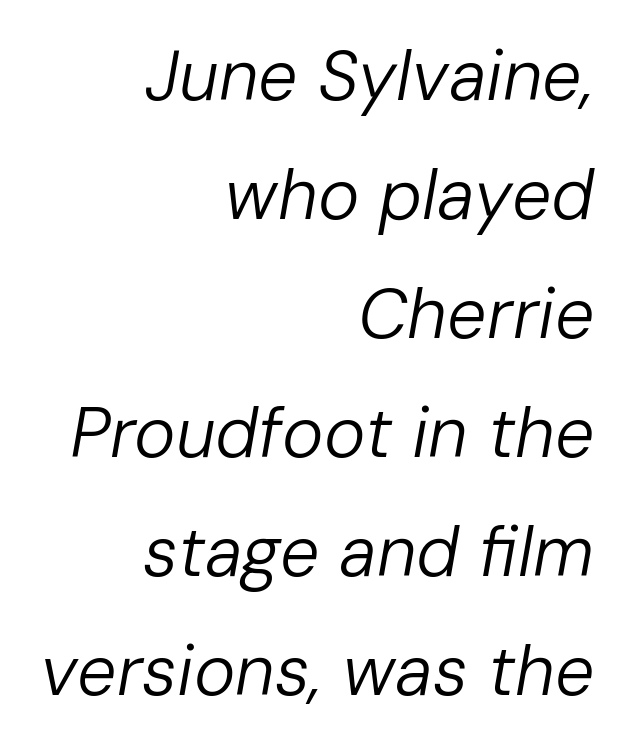
The image shows 70 px regular-weight type, italic (leaning right); set right-aligned, normal line spacing (1.7x), normal letter spacing, not underlined; low stroke contrast and a medium x-height.
